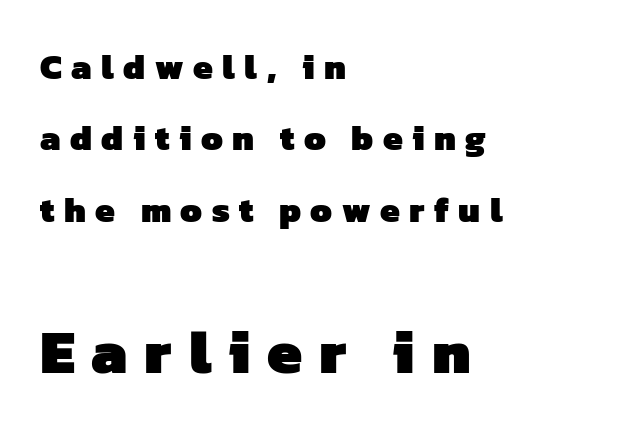
In terms of letterform style, serifs are entirely absent. Think of a printed novel: that variable character pitch is what you see here. Every letter is thick-stroked: bold, no question. This rendering features lettering with no underline. Visually, the bottom section dominates because its glyphs are scaled up. Short note: letters widely spaced.
